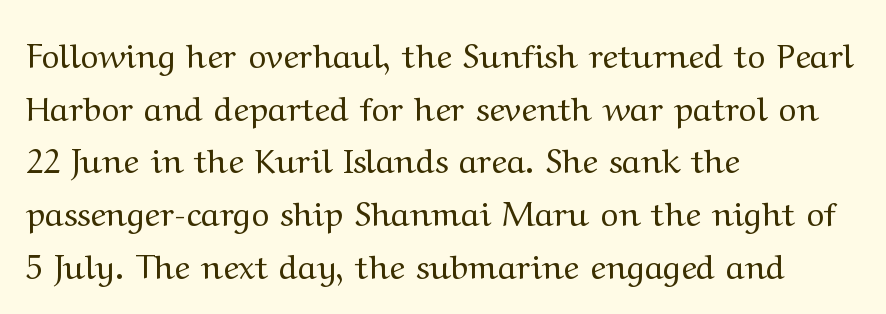
{"serif": "yes", "italic": "no", "bold": "no", "weight": "regular", "width": "wide", "stroke_contrast": "medium", "x_height": "medium", "monospaced": "no", "underline": "no", "align": "left", "line_spacing": "normal", "line_spacing_ratio": 1.55, "letter_spacing": "normal", "letter_spacing_em": 0.0, "glyph_px": 34}
